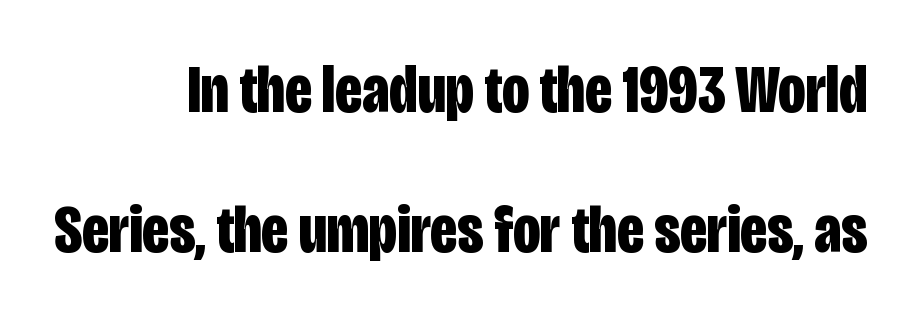
The typeface chosen for these lines omits serifs. Chunky letters — that's bold for sure. A student would call this right alignment; a typographer would say flush right, rag left. A typesetter would mark this as roman, not italic. The space between consecutive lines is lavish.
